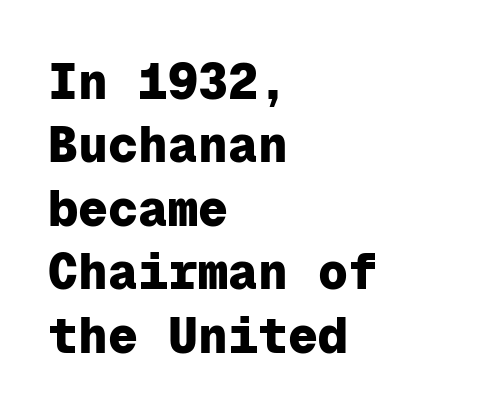
Q: Is the text bold? A: Yes.
Q: Is the text italic (slanted)? A: No, it is upright.
Q: Is the typeface a serif or a sans-serif typeface? A: Sans-serif.
Q: Is the text underlined? A: No.
Q: How is the paragraph aligned? A: Left-aligned.
Q: Is the spacing between letters normal or unusually wide? A: Normal.
Q: Is the spacing between lines tight, normal or loose? A: Normal.
Q: Width (condensed, normal, or wide)? A: Normal.
Q: Stroke contrast? A: Low.
Q: x-height? A: Medium.
Q: Monospaced? A: Yes.
